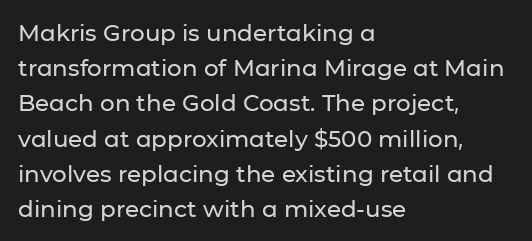
{"italic": "no", "underline": "no", "align": "left", "line_spacing": "normal", "line_spacing_ratio": 1.53, "letter_spacing": "normal", "letter_spacing_em": 0.0, "glyph_px": 23}
